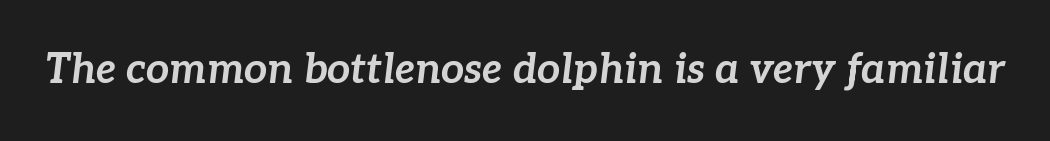
The image shows 41 px bold type, italic (leaning right); set normal letter spacing, not underlined; low stroke contrast and a medium x-height.
